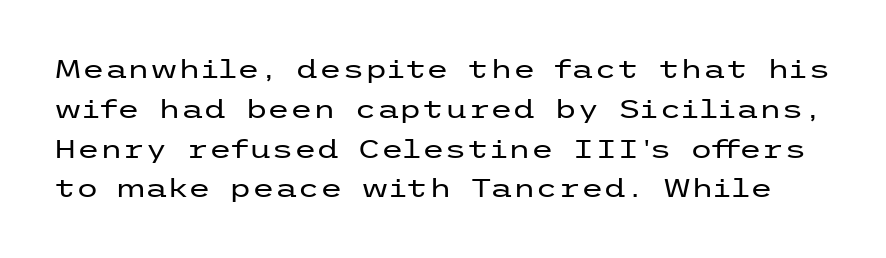
{"italic": "no", "bold": "no", "underline": "no", "line_spacing": "normal", "line_spacing_ratio": 1.53, "letter_spacing": "normal", "letter_spacing_em": 0.0, "glyph_px": 26}
